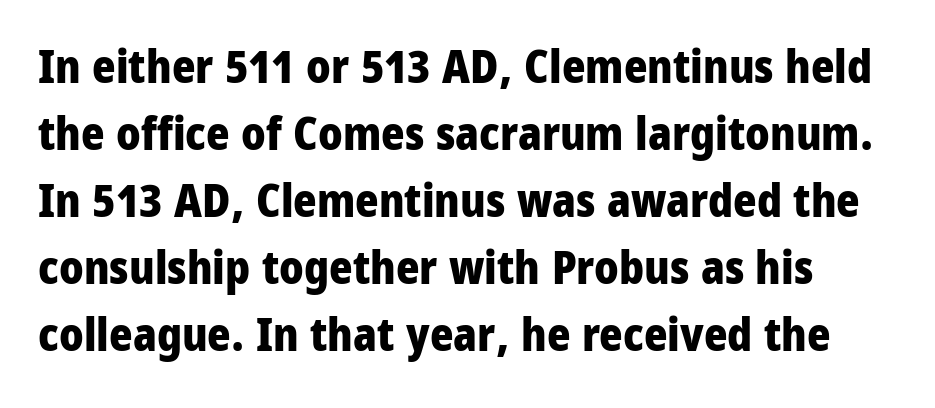
{"serif": "no", "italic": "no", "bold": "yes", "weight": "heavy", "width": "condensed", "stroke_contrast": "low", "x_height": "large", "monospaced": "no", "underline": "no", "line_spacing": "normal", "line_spacing_ratio": 1.49, "letter_spacing": "normal", "letter_spacing_em": 0.0, "glyph_px": 45}
